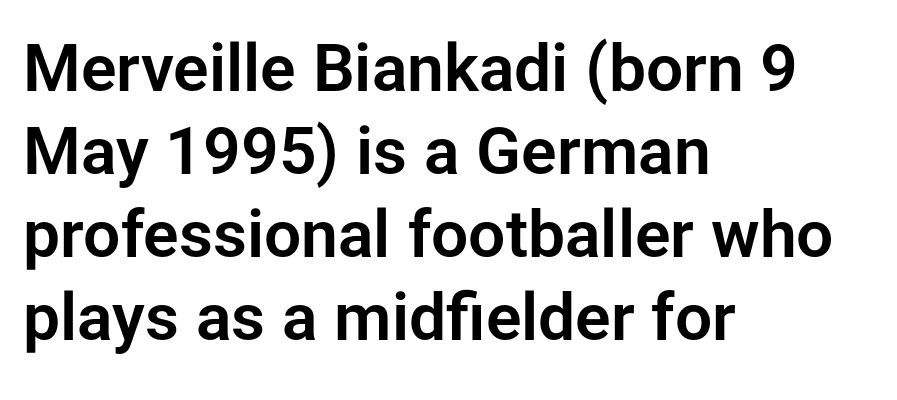
Each line starts at the same left margin while the right side varies. What kind of face is this? One without serifs — a sans. The gaps between neighbouring characters are ordinary and unremarkable. In terms of posture, this sample is upright. This sample keeps an unexceptional amount of space between lines. Descender tails drop into unmarked territory.
